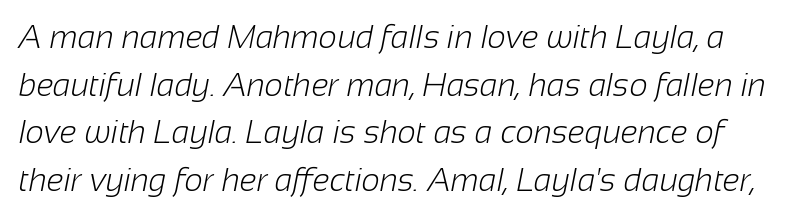
The image shows 32 px light sans-serif type; set normal line spacing (1.49x), normal letter spacing, not underlined; low stroke contrast and a medium x-height.
